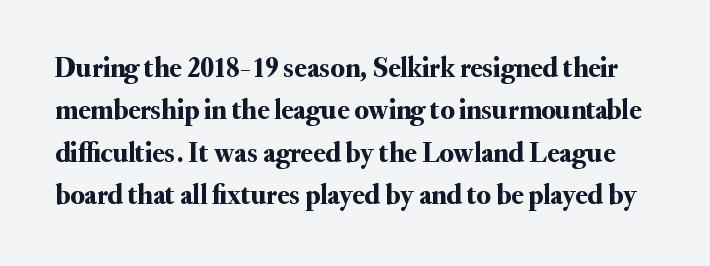
These lines sit exactly where default settings would place them. Every character sits straight up, as roman type does. These lines are composed in type with serifs. Standard letterfit; no display-style spreading of the glyphs. You could not count columns in this text — the font is proportionally spaced.
